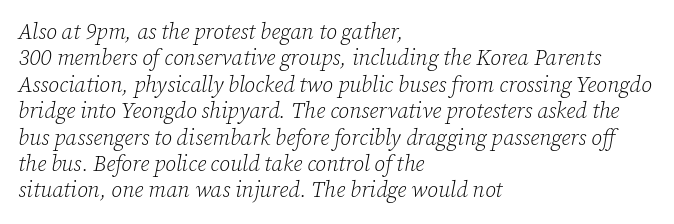
The lettering tilts uniformly, giving the passage an italic look. This is not heavy type; no bold has been used. Horizontal alignment here is leftward, the default for most running prose. Honestly, the letter spacing is just normal — you wouldn't notice it. Rule under the text: the space is simply empty.
